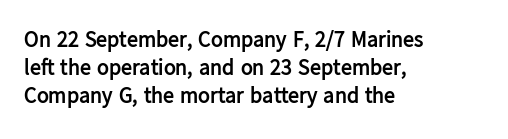
{"italic": "no", "bold": "yes", "underline": "no", "align": "left", "line_spacing": "normal", "line_spacing_ratio": 1.27, "letter_spacing": "normal", "letter_spacing_em": 0.0, "glyph_px": 22}
